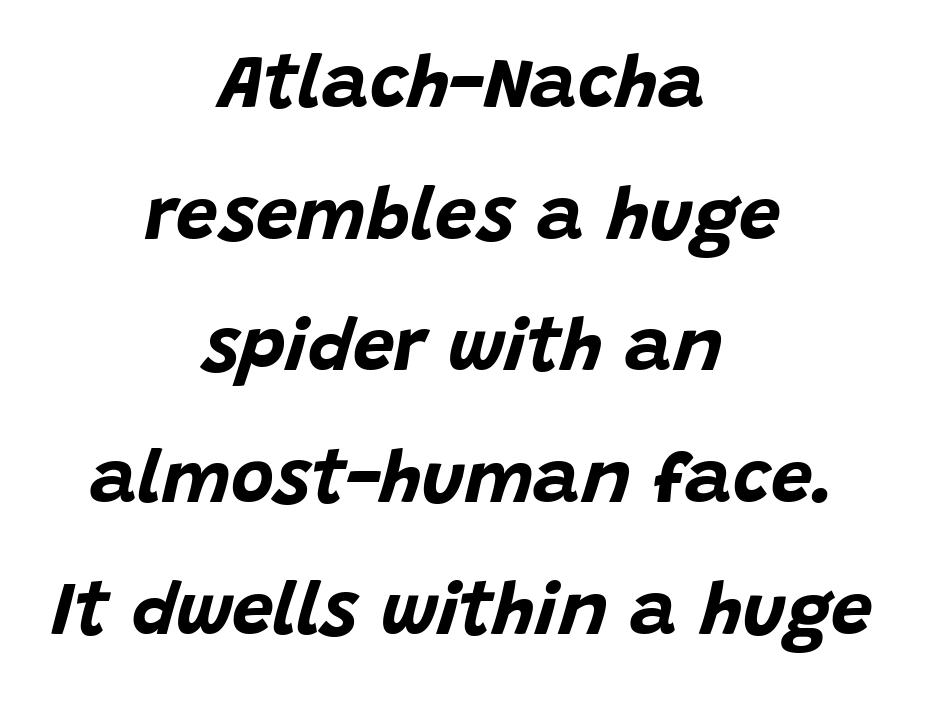
The image shows 74 px bold type, italic (leaning right); set centered, line spacing 1.78x, normal letter spacing, not underlined; low stroke contrast and a large x-height.
